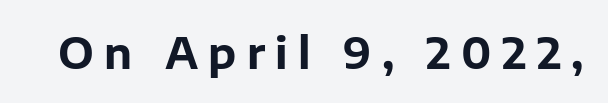
The image shows 43 px bold sans-serif type, upright; set unusually wide letter spacing (+0.24 em), not underlined; low stroke contrast and a medium x-height.
